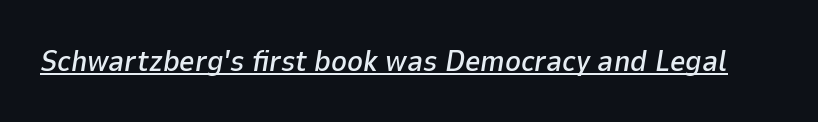
Q: Is the text italic (slanted)? A: Yes, it leans right by about 9 degrees.
Q: Is the text underlined? A: Yes.
Q: Is the spacing between letters normal or unusually wide? A: Normal.
Q: Width (condensed, normal, or wide)? A: Normal.
Q: Stroke contrast? A: Low.
Q: x-height? A: Medium.
Q: Monospaced? A: No.
